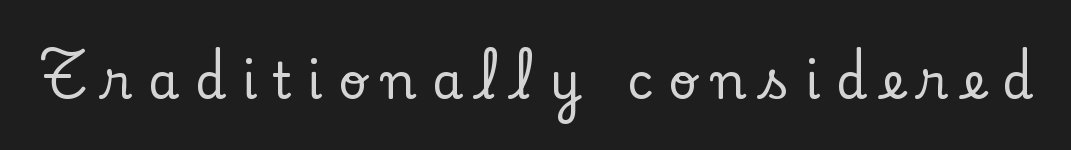
{"serif": "yes", "italic": "no", "width": "normal", "stroke_contrast": "low", "x_height": "small", "monospaced": "no", "underline": "no", "letter_spacing": "wide", "letter_spacing_em": 0.31, "glyph_px": 50}
